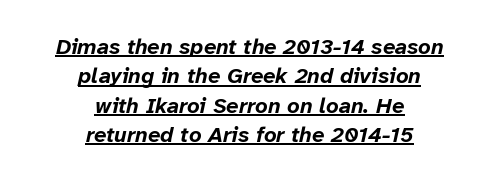
{"italic": "yes", "lean": "right", "slant_degrees": 12, "bold": "yes", "underline": "yes", "align": "center", "line_spacing": "normal", "line_spacing_ratio": 1.34, "letter_spacing": "normal", "letter_spacing_em": 0.0, "glyph_px": 22}
